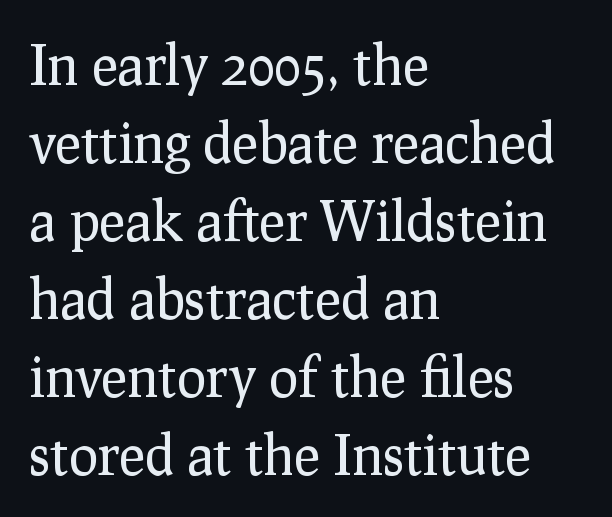
Q: Is the text bold? A: No.
Q: Is the text italic (slanted)? A: No, it is upright.
Q: Is the typeface a serif or a sans-serif typeface? A: Serif.
Q: Is the text underlined? A: No.
Q: How is the paragraph aligned? A: Left-aligned.
Q: Is the spacing between letters normal or unusually wide? A: Normal.
Q: Is the spacing between lines tight, normal or loose? A: Normal.
Q: Width (condensed, normal, or wide)? A: Normal.
Q: Stroke contrast? A: Low.
Q: x-height? A: Medium.
Q: Monospaced? A: No.
